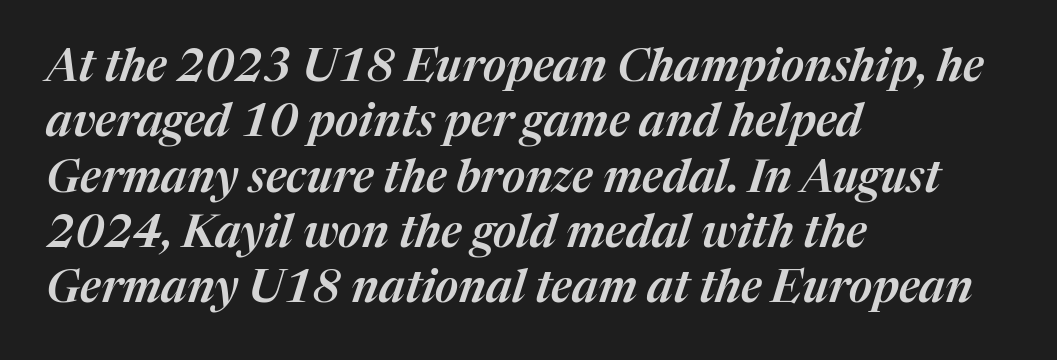
The typesetter chose a ragged-right arrangement here. Beneath every word, the page is bare. Observe the lean: these are italic letterforms. These lines are rendered in a variable-pitch font. Between one letter and the next there's only the usual sliver of space.
